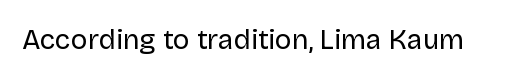
Q: Is the text bold? A: No.
Q: Is the text italic (slanted)? A: No, it is upright.
Q: Is the typeface a serif or a sans-serif typeface? A: Sans-serif.
Q: Is the text underlined? A: No.
Q: Is the spacing between letters normal or unusually wide? A: Normal.
Q: Width (condensed, normal, or wide)? A: Normal.
Q: Stroke contrast? A: Low.
Q: x-height? A: Large.
Q: Monospaced? A: No.
